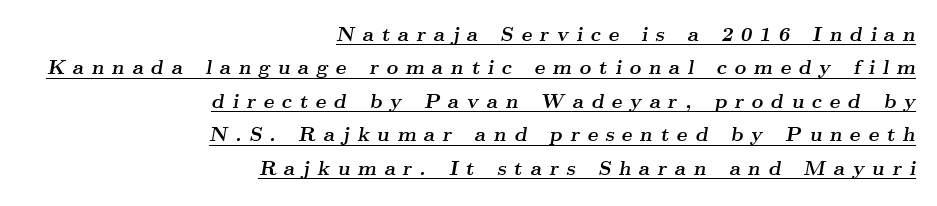
Q: Is the text bold? A: Yes.
Q: Is the text italic (slanted)? A: Yes, it leans right by about 9 degrees.
Q: Is the text underlined? A: Yes.
Q: How is the paragraph aligned? A: Right-aligned.
Q: Is the spacing between letters normal or unusually wide? A: Unusually wide.
Q: Is the spacing between lines tight, normal or loose? A: Normal.
